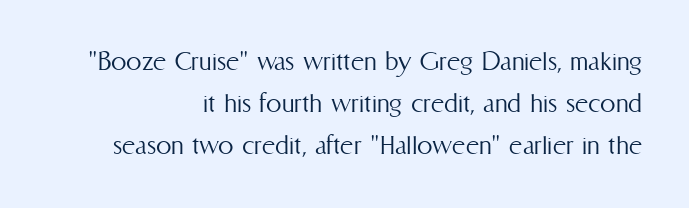
{"italic": "no", "bold": "no", "weight": "light", "width": "condensed", "stroke_contrast": "medium", "x_height": "medium", "monospaced": "no", "underline": "no", "align": "right", "line_spacing": "normal", "line_spacing_ratio": 1.35, "letter_spacing": "normal", "letter_spacing_em": 0.0, "glyph_px": 31}
